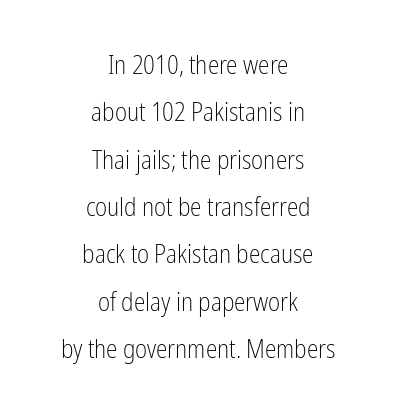
The image shows 26 px text type, upright; set centered, line spacing 1.82x, normal letter spacing, not underlined.
